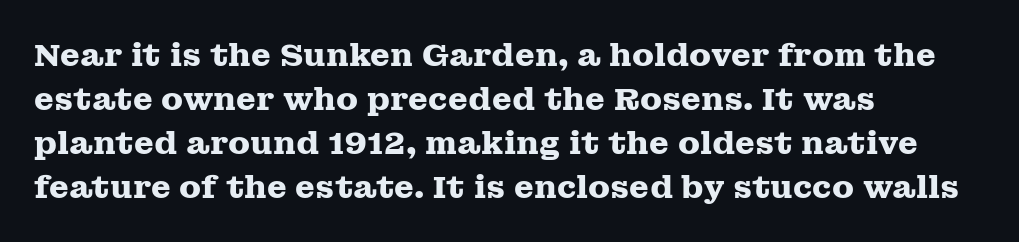
{"serif": "yes", "italic": "no", "bold": "yes", "weight": "heavy", "width": "wide", "stroke_contrast": "medium", "x_height": "medium", "monospaced": "no", "underline": "no", "align": "left", "line_spacing": "normal", "line_spacing_ratio": 1.37, "letter_spacing": "normal", "letter_spacing_em": 0.0, "glyph_px": 32}
